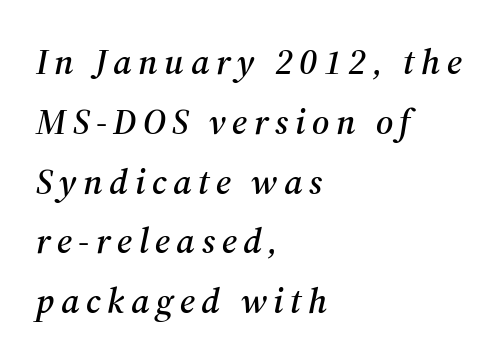
Q: Is the text italic (slanted)? A: Yes, it leans right by about 12 degrees.
Q: Is the typeface a serif or a sans-serif typeface? A: Serif.
Q: Is the text underlined? A: No.
Q: How is the paragraph aligned? A: Left-aligned.
Q: Is the spacing between lines tight, normal or loose? A: Normal.
Q: Width (condensed, normal, or wide)? A: Normal.
Q: Stroke contrast? A: Medium.
Q: x-height? A: Medium.
Q: Monospaced? A: No.
